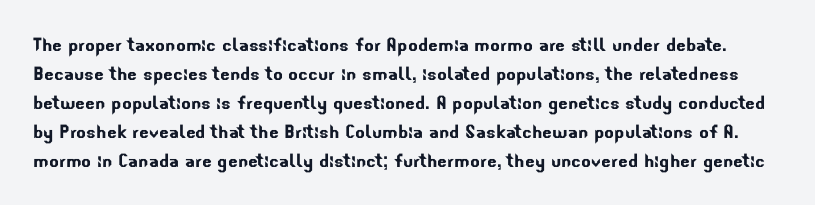
Q: Is the text underlined? A: No.
Q: Is the spacing between letters normal or unusually wide? A: Normal.
Q: Is the spacing between lines tight, normal or loose? A: Normal.
